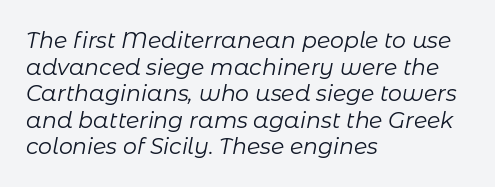
{"italic": "yes", "lean": "right", "slant_degrees": 11, "bold": "no", "underline": "no", "align": "left", "line_spacing_ratio": 1.21, "letter_spacing": "normal", "letter_spacing_em": 0.0, "glyph_px": 22}
